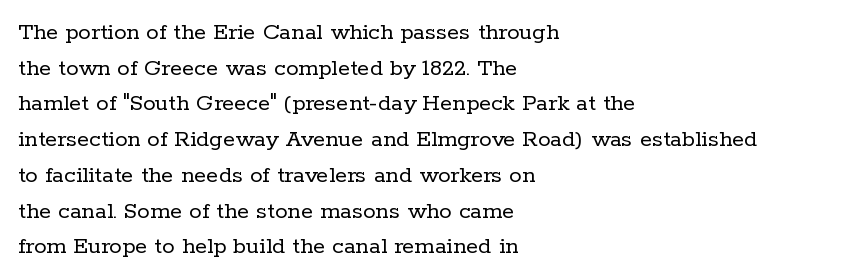
{"italic": "no", "bold": "no", "underline": "no", "align": "left", "line_spacing": "normal", "line_spacing_ratio": 1.43, "letter_spacing": "normal", "letter_spacing_em": 0.0, "glyph_px": 25}
